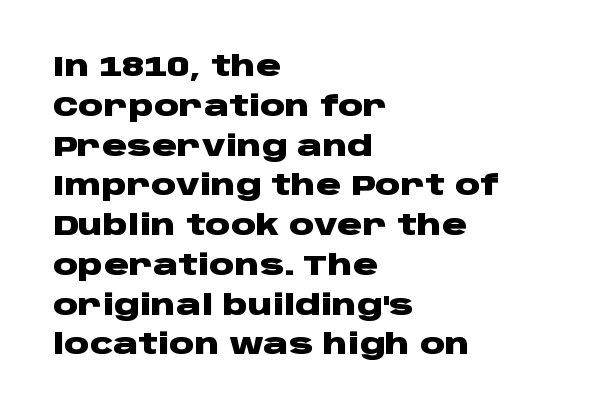
The image shows 28 px heavy, wide sans-serif type, upright; set left-aligned, normal line spacing (1.42x), normal letter spacing, not underlined; low stroke contrast and a large x-height.
